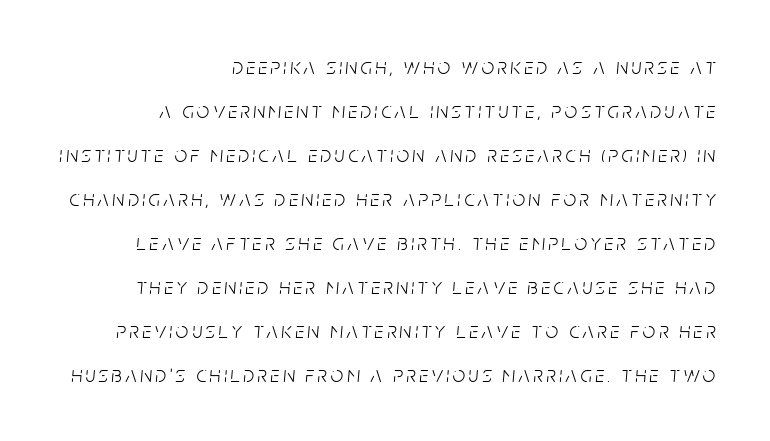
The ragged edge is on the left, which tells us the setting is flush right. This is not heavy type; no bold has been used. The gap between lines stays unmarked. Line spacing here is loose. Rendered with sloped, italic letterforms.
